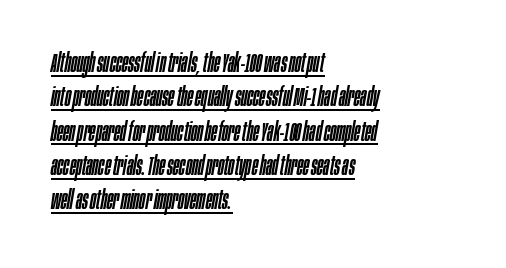
The gaps between neighbouring characters are ordinary and unremarkable. The lines sit at an ordinary, default distance from one another. Characters are canted at an angle relative to the baseline's perpendicular. Notice how the passage keeps a crisp vertical edge on the left only. Notice how a bar underscores the lettering throughout.
